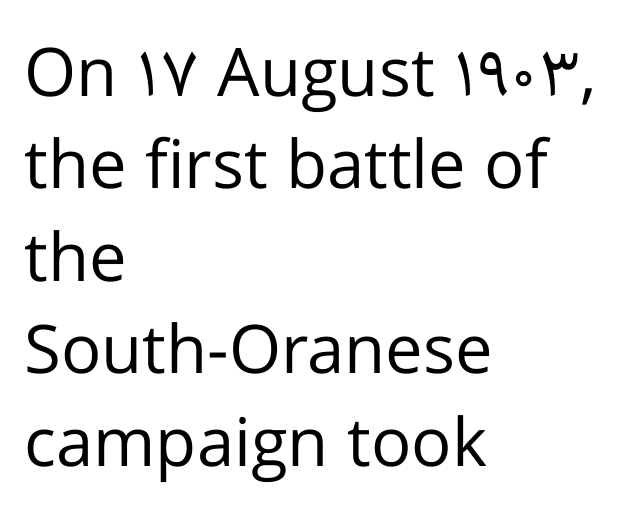
Is there much room between lines? A standard amount, neither cramped nor airy. A clean baseline with only descenders dipping below it. Character widths vary here, with narrow letters taking less room than wide ones. In terms of posture, this sample is upright.
